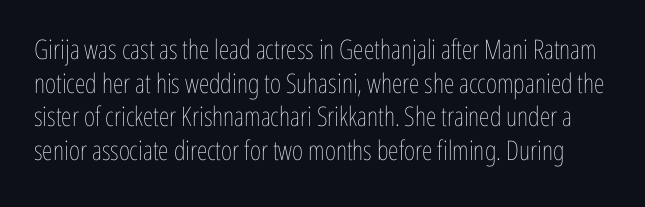
Q: Is the text bold? A: No.
Q: Is the text italic (slanted)? A: No, it is upright.
Q: Is the text underlined? A: No.
Q: Is the spacing between letters normal or unusually wide? A: Normal.
Q: Is the spacing between lines tight, normal or loose? A: Normal.
